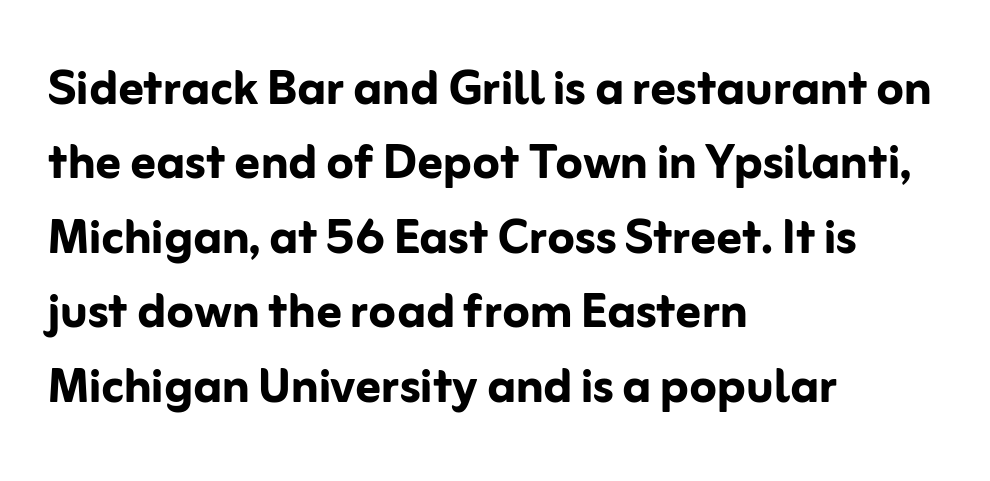
{"serif": "no", "italic": "no", "bold": "yes", "weight": "semibold", "width": "normal", "stroke_contrast": "low", "x_height": "medium", "monospaced": "no", "underline": "no", "align": "left", "line_spacing_ratio": 1.2, "letter_spacing": "normal", "letter_spacing_em": 0.0, "glyph_px": 62}
